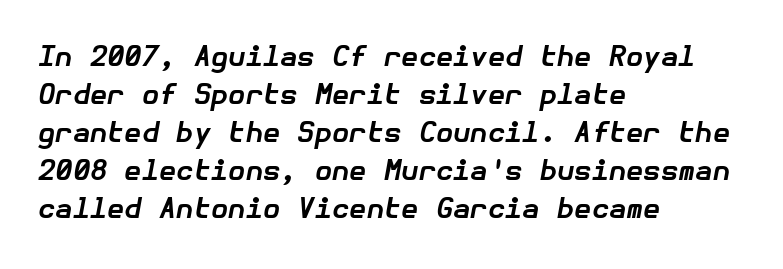
The image shows 28 px bold type, italic (leaning right); set left-aligned, normal line spacing (1.36x), normal letter spacing, not underlined; low stroke contrast and a medium x-height.
